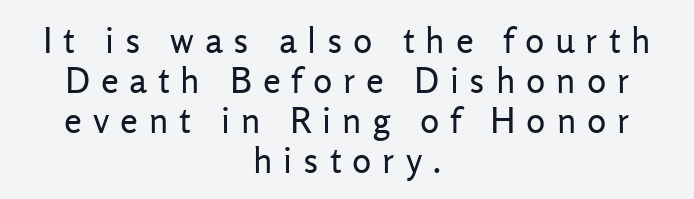
Q: Is the text bold? A: No.
Q: Is the text italic (slanted)? A: No, it is upright.
Q: Is the typeface a serif or a sans-serif typeface? A: Sans-serif.
Q: Is the text underlined? A: No.
Q: How is the paragraph aligned? A: Centered.
Q: Is the spacing between letters normal or unusually wide? A: Unusually wide.
Q: Is the spacing between lines tight, normal or loose? A: Tight.
Q: Width (condensed, normal, or wide)? A: Normal.
Q: Stroke contrast? A: Low.
Q: x-height? A: Medium.
Q: Monospaced? A: No.
